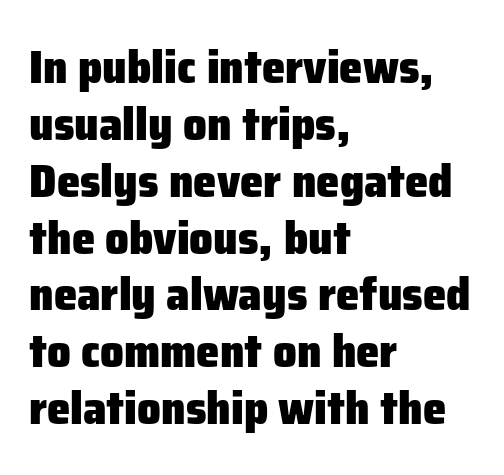
The image shows 47 px heavy sans-serif type, upright; set left-aligned, line spacing 1.21x, normal letter spacing, not underlined; low stroke contrast and a medium x-height.
